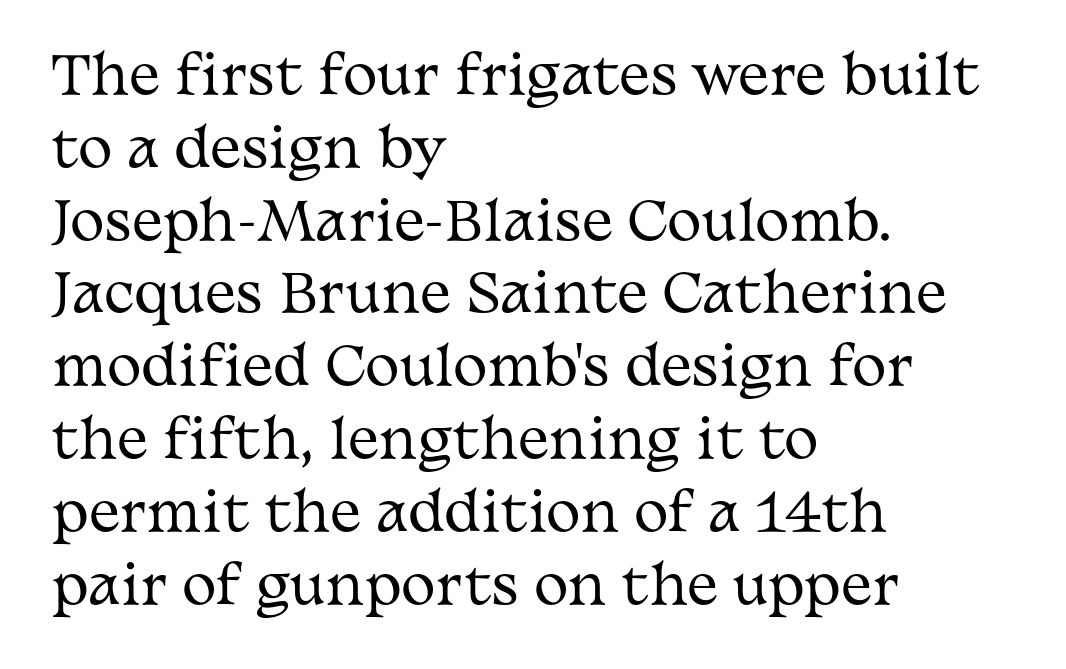
The image shows 52 px regular-weight, wide serif type, upright; set left-aligned, normal line spacing (1.4x), normal letter spacing, not underlined; medium stroke contrast and a medium x-height.
